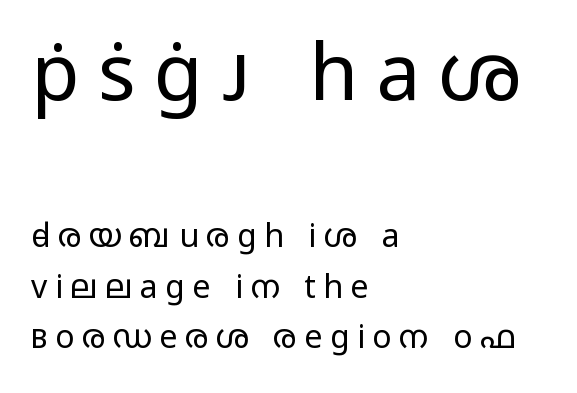
The strokes carry an ordinary text weight at most. Quick note: interline space is typical. This sample uses expanded letter spacing, leaving extra air between glyphs. If you drew a line through each stem, it would be perfectly vertical. A classic flush-left, rag-right setting is used for this passage. Which of the two is more prominent by size? The first, at the top.
